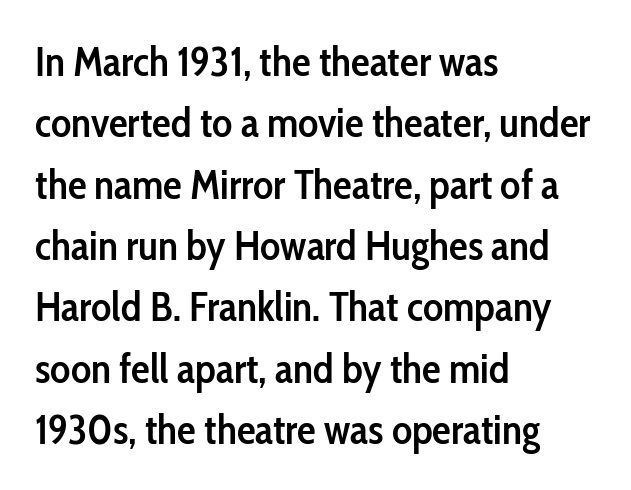
The image shows 42 px semibold, condensed sans-serif type, upright; set left-aligned, normal line spacing (1.46x), normal letter spacing, not underlined; low stroke contrast and a medium x-height.
